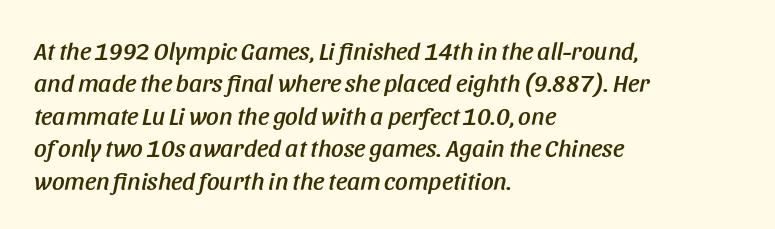
The typesetter chose a ragged-right arrangement here. Designer's note — italics engaged. Words appear dense and cohesive because spacing is normal. Notice how descenders clear the ascenders below comfortably — that's standard leading. The area under the type is left untouched.
